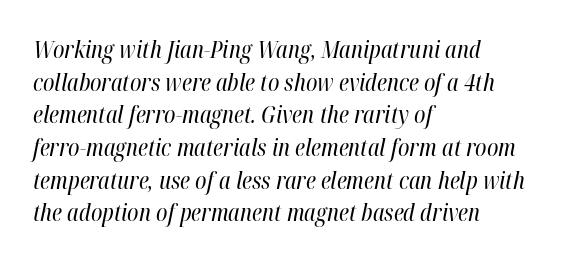
The image shows 23 px text type, italic (leaning right); set left-aligned, normal line spacing (1.42x), normal letter spacing, not underlined.
